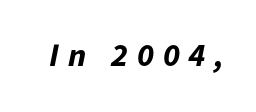
The typography opts for an oblique posture over an upright one. The glyphs have the mass of a bold cut. The face used here is proportionally spaced, like ordinary book or web type. Honestly, the letter spacing is so wide it's the main thing you notice.
